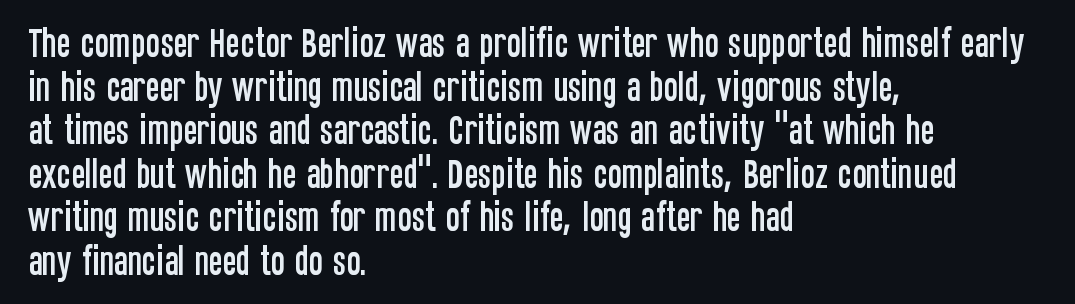
Q: Is the text italic (slanted)? A: No, it is upright.
Q: Is the typeface a serif or a sans-serif typeface? A: Sans-serif.
Q: Is the text underlined? A: No.
Q: How is the paragraph aligned? A: Left-aligned.
Q: Is the spacing between letters normal or unusually wide? A: Normal.
Q: Is the spacing between lines tight, normal or loose? A: Normal.
Q: Width (condensed, normal, or wide)? A: Condensed.
Q: Stroke contrast? A: Low.
Q: x-height? A: Large.
Q: Monospaced? A: No.
